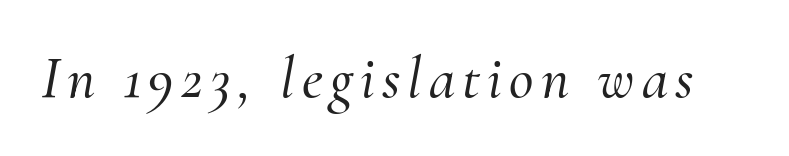
Q: Is the text italic (slanted)? A: Yes, it leans right by about 10 degrees.
Q: Is the typeface a serif or a sans-serif typeface? A: Serif.
Q: Is the text underlined? A: No.
Q: Width (condensed, normal, or wide)? A: Normal.
Q: Stroke contrast? A: Medium.
Q: x-height? A: Small.
Q: Monospaced? A: No.
